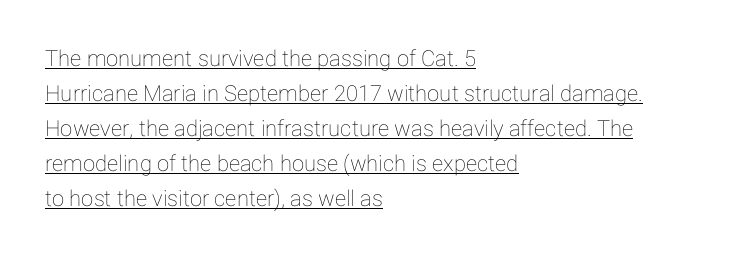
Compared with a centered layout, this one pins lines to the left instead. The space between consecutive lines is moderate. In terms of letterspacing, this is plain default setting. This sample carries an underscore along the baseline area. Does the lettering tilt? It doesn't — this is upright.
